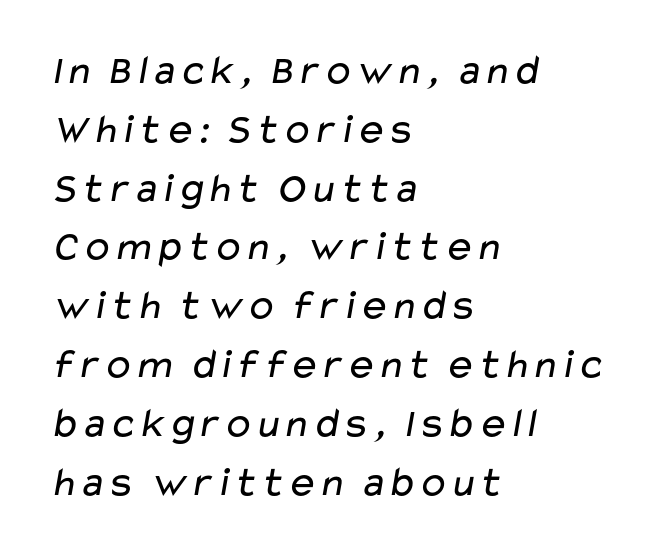
{"serif": "no", "bold": "no", "weight": "regular", "width": "wide", "stroke_contrast": "low", "x_height": "medium", "monospaced": "no", "underline": "no", "align": "left", "line_spacing": "normal", "line_spacing_ratio": 1.4, "letter_spacing": "normal", "letter_spacing_em": 0.0, "glyph_px": 42}
